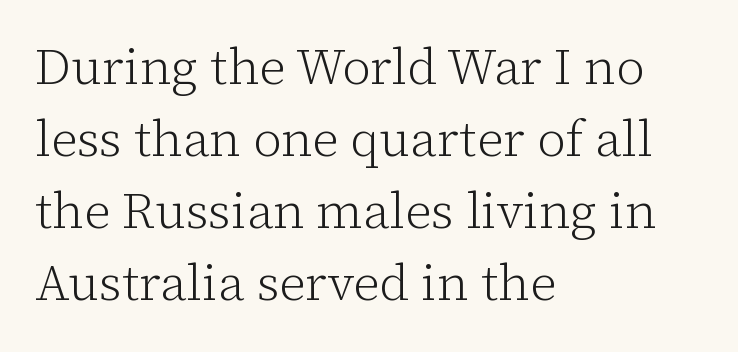
Unbolded letterforms with no extra heft. The vertical gap from one line to the next is medium. The paragraph has a hard left edge and a soft right edge. Do the characters align in a grid? No, the font is proportional.
